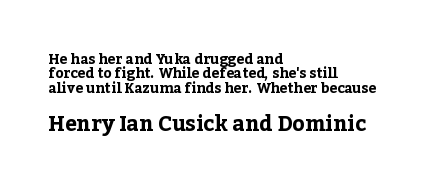
This block would grow much taller if given ordinary leading; it's compressed now. The zone under the glyphs is completely vacant. Here the glyphs are tracked normally, forming tight word shapes. Horizontal alignment here is leftward, the default for most running prose. Upright lettering throughout. Stroke thickness is high; the sample reads as a true bold.
